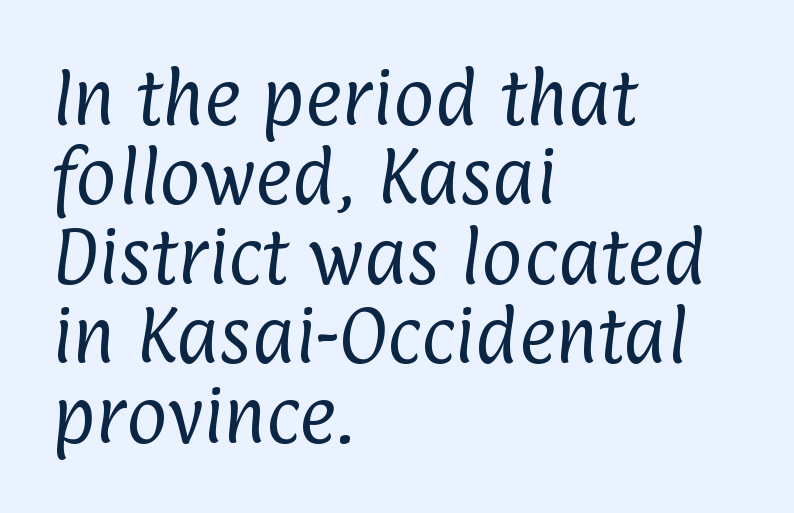
{"serif": "no", "bold": "no", "weight": "regular", "width": "condensed", "stroke_contrast": "low", "x_height": "medium", "monospaced": "no", "underline": "no", "align": "left", "line_spacing": "normal", "line_spacing_ratio": 1.26, "letter_spacing": "normal", "letter_spacing_em": 0.0, "glyph_px": 63}
